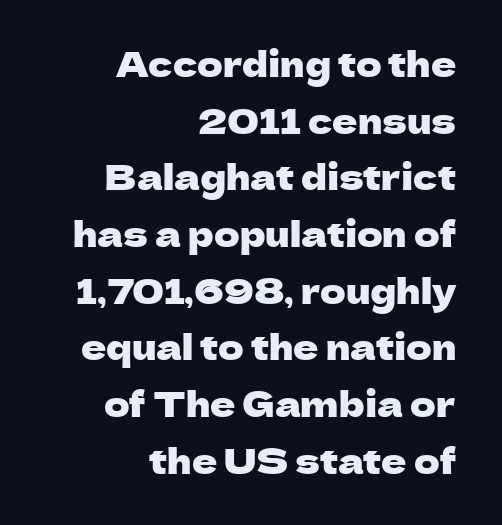
{"serif": "no", "italic": "no", "width": "normal", "stroke_contrast": "low", "x_height": "medium", "monospaced": "no", "underline": "no", "align": "right", "line_spacing": "normal", "line_spacing_ratio": 1.62, "letter_spacing": "normal", "letter_spacing_em": 0.0, "glyph_px": 35}
